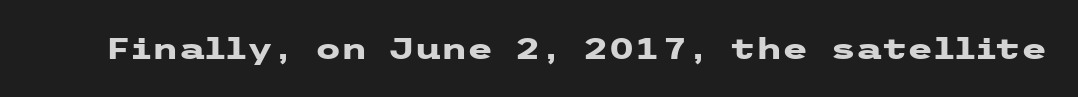
What stands out about the letter spacing? Nothing — it is the standard amount. Heavy-handed strokes throughout: this text is bold. Does the lettering tilt? It doesn't — this is upright. These lines are composed in type without serifs.
